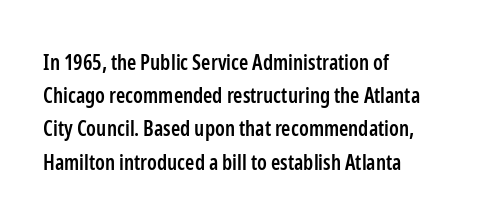
A typesetter would call this zero additional tracking. The foot of each line stays bare and open. Whoever set this chose a conventional vertical rhythm. Short and long lines alike share a common starting point at left. Stems and bowls a touch heavier than normal — semibold. The lettering stays uniformly vertical, giving the passage a roman look.
